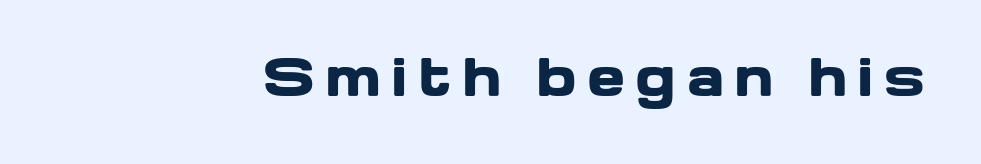
The image shows 51 px heavy, wide sans-serif type, upright; set not underlined; low stroke contrast and a medium x-height.
